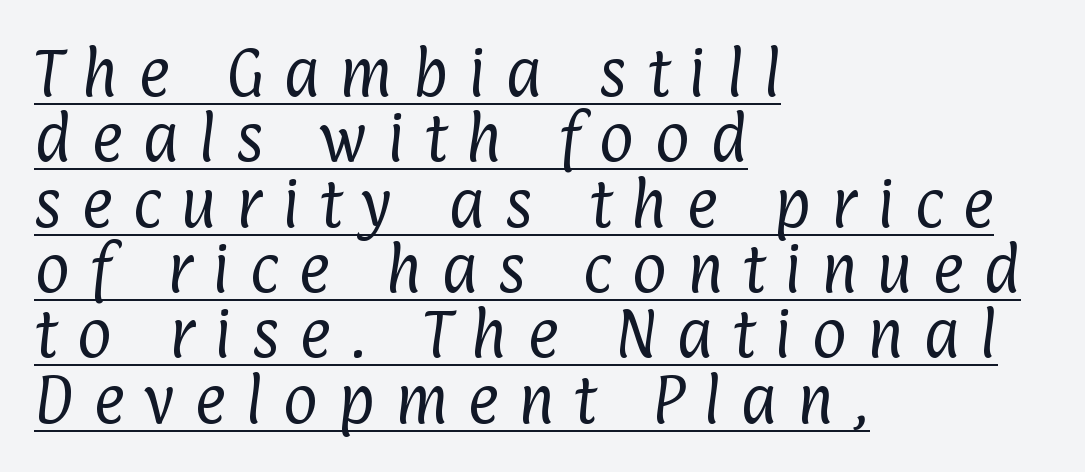
Q: Is the text bold? A: No.
Q: Is the typeface a serif or a sans-serif typeface? A: Sans-serif.
Q: Is the text underlined? A: Yes.
Q: How is the paragraph aligned? A: Left-aligned.
Q: Is the spacing between letters normal or unusually wide? A: Unusually wide.
Q: Width (condensed, normal, or wide)? A: Condensed.
Q: Stroke contrast? A: Low.
Q: x-height? A: Medium.
Q: Monospaced? A: No.
